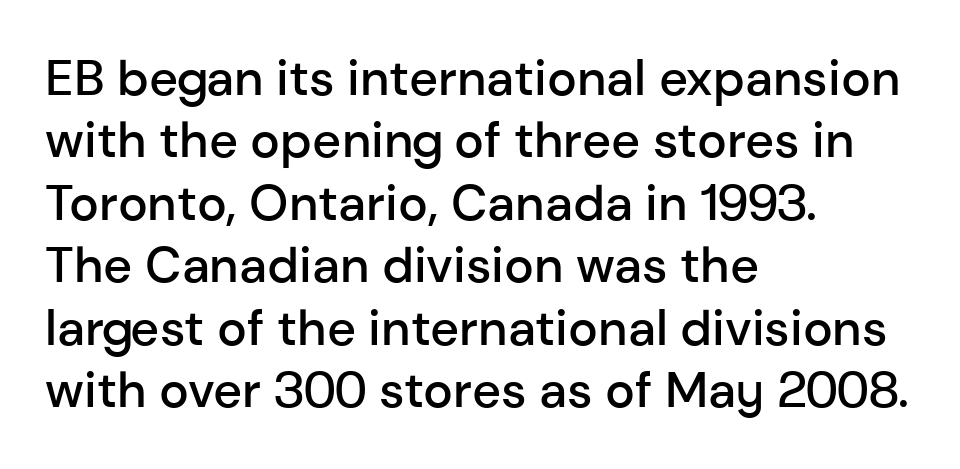
{"serif": "no", "italic": "no", "bold": "semi", "weight": "semibold", "width": "normal", "stroke_contrast": "low", "x_height": "medium", "monospaced": "no", "underline": "no", "align": "left", "line_spacing": "normal", "line_spacing_ratio": 1.25, "letter_spacing": "normal", "letter_spacing_em": 0.0, "glyph_px": 50}
